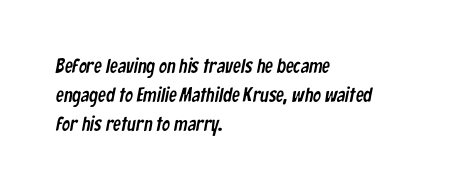
Q: Is the text underlined? A: No.
Q: How is the paragraph aligned? A: Left-aligned.
Q: Is the spacing between letters normal or unusually wide? A: Normal.
Q: Is the spacing between lines tight, normal or loose? A: Normal.
